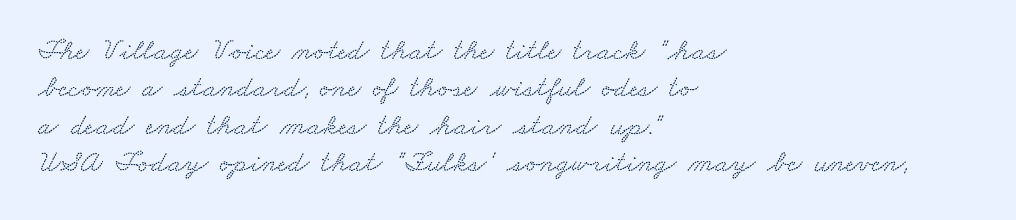
{"serif": "yes", "width": "wide", "stroke_contrast": "medium", "x_height": "small", "monospaced": "no", "underline": "no", "align": "left", "line_spacing": "normal", "line_spacing_ratio": 1.25, "letter_spacing": "normal", "letter_spacing_em": 0.0, "glyph_px": 30}
